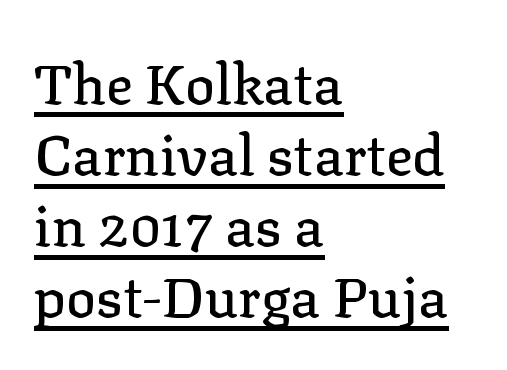
The image shows 56 px serif type, upright; set left-aligned, normal line spacing (1.27x), normal letter spacing, underlined; low stroke contrast and a medium x-height.
